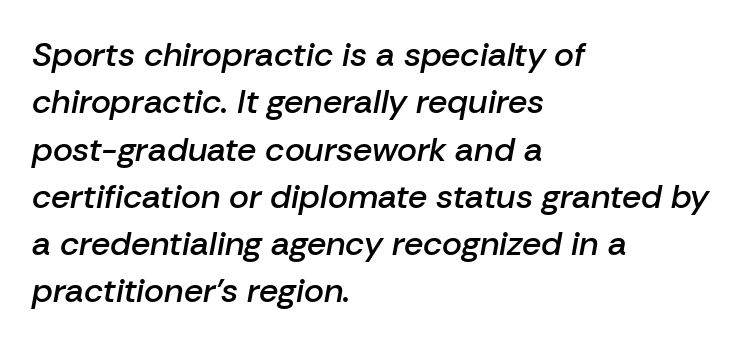
Q: Is the text bold? A: Semi-bold.
Q: Is the text italic (slanted)? A: Yes, it leans right by about 10 degrees.
Q: Is the text underlined? A: No.
Q: How is the paragraph aligned? A: Left-aligned.
Q: Is the spacing between letters normal or unusually wide? A: Normal.
Q: Is the spacing between lines tight, normal or loose? A: Normal.
Q: Width (condensed, normal, or wide)? A: Normal.
Q: Stroke contrast? A: Low.
Q: x-height? A: Medium.
Q: Monospaced? A: No.
